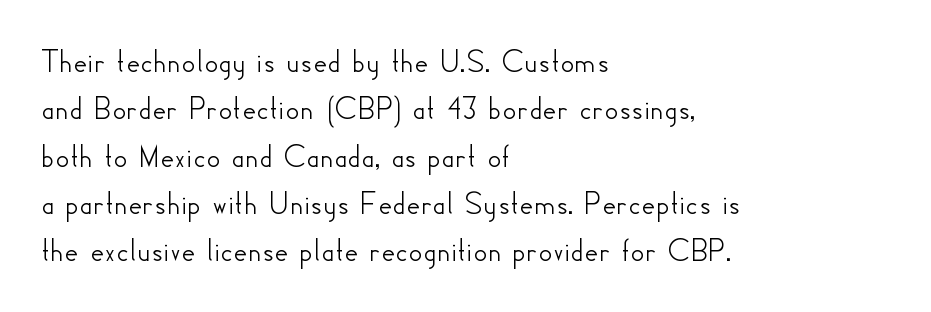
Q: Is the text italic (slanted)? A: No, it is upright.
Q: Is the typeface a serif or a sans-serif typeface? A: Sans-serif.
Q: Is the text underlined? A: No.
Q: How is the paragraph aligned? A: Left-aligned.
Q: Is the spacing between letters normal or unusually wide? A: Normal.
Q: Is the spacing between lines tight, normal or loose? A: Normal.
Q: Width (condensed, normal, or wide)? A: Normal.
Q: Stroke contrast? A: Low.
Q: x-height? A: Small.
Q: Monospaced? A: No.
